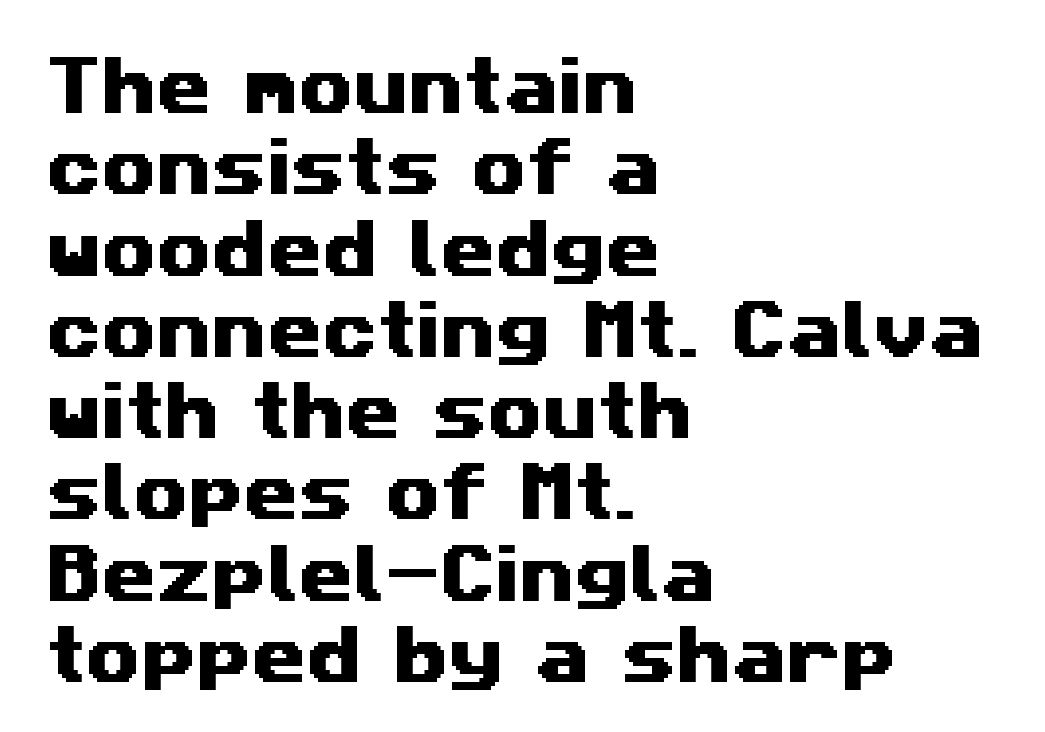
The image shows 63 px wide sans-serif type; set left-aligned, normal line spacing (1.29x), normal letter spacing, not underlined; medium stroke contrast and a medium x-height.
